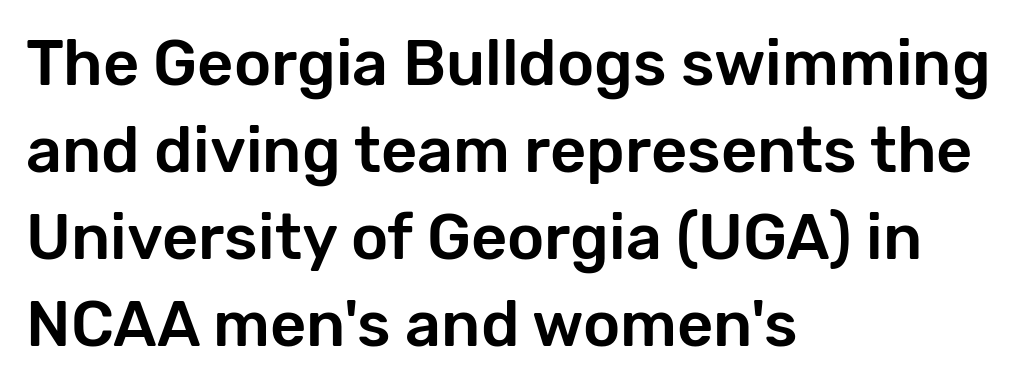
{"serif": "no", "italic": "no", "width": "normal", "stroke_contrast": "low", "x_height": "medium", "monospaced": "no", "underline": "no", "align": "left", "line_spacing": "normal", "line_spacing_ratio": 1.38, "letter_spacing": "normal", "letter_spacing_em": 0.0, "glyph_px": 63}
